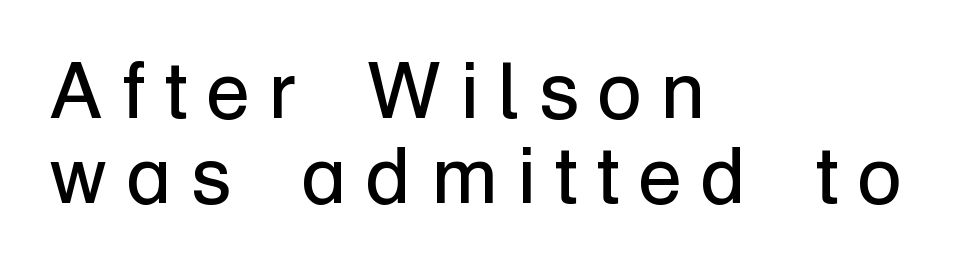
{"serif": "no", "italic": "no", "bold": "no", "weight": "regular", "width": "normal", "stroke_contrast": "low", "x_height": "medium", "monospaced": "no", "underline": "no", "align": "left", "line_spacing": "tight", "line_spacing_ratio": 1.06, "letter_spacing": "wide", "letter_spacing_em": 0.24, "glyph_px": 80}
